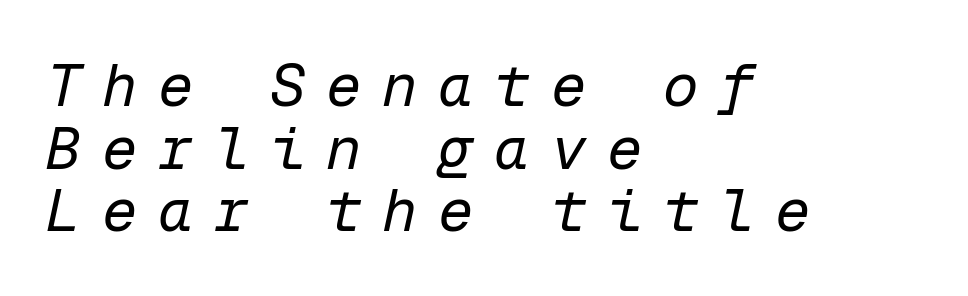
The image shows 59 px regular-weight type, italic (leaning right), monospaced; set left-aligned, tight line spacing (1.06x), unusually wide letter spacing (+0.35 em), not underlined; low stroke contrast and a medium x-height.
